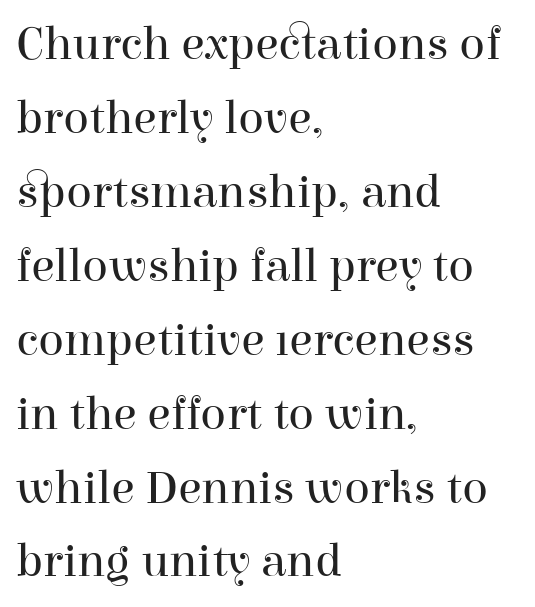
The image shows 48 px regular-weight serif type, upright; set left-aligned, normal line spacing (1.54x), normal letter spacing, not underlined; high stroke contrast and a medium x-height.
